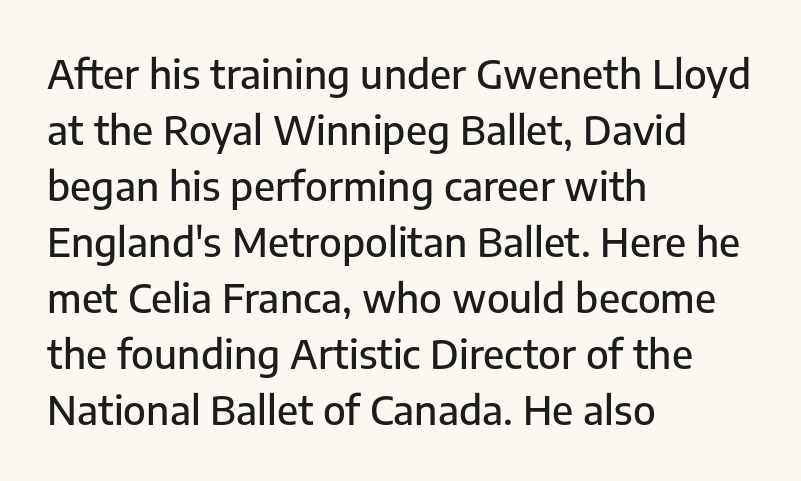
Q: Is the text italic (slanted)? A: No, it is upright.
Q: Is the typeface a serif or a sans-serif typeface? A: Sans-serif.
Q: Is the text underlined? A: No.
Q: How is the paragraph aligned? A: Left-aligned.
Q: Is the spacing between letters normal or unusually wide? A: Normal.
Q: Is the spacing between lines tight, normal or loose? A: Normal.
Q: Width (condensed, normal, or wide)? A: Normal.
Q: Stroke contrast? A: Low.
Q: x-height? A: Medium.
Q: Monospaced? A: No.
